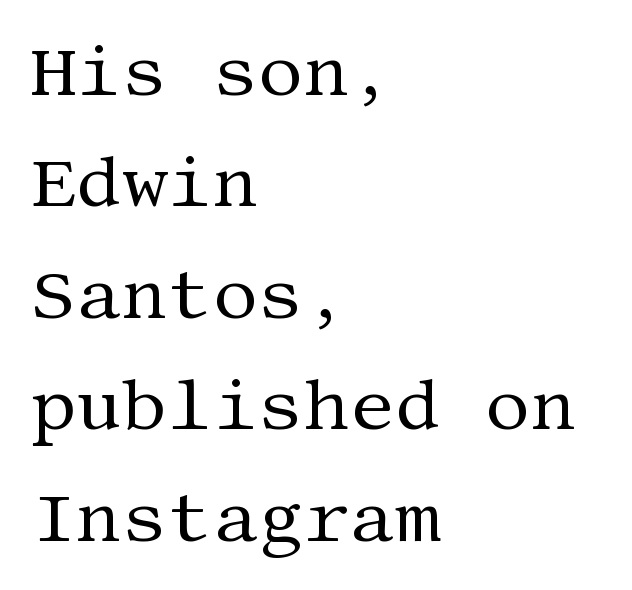
Q: Is the text bold? A: No.
Q: Is the text italic (slanted)? A: No, it is upright.
Q: Is the typeface a serif or a sans-serif typeface? A: Serif.
Q: Is the text underlined? A: No.
Q: How is the paragraph aligned? A: Left-aligned.
Q: Is the spacing between letters normal or unusually wide? A: Normal.
Q: Is the spacing between lines tight, normal or loose? A: Normal.
Q: Width (condensed, normal, or wide)? A: Normal.
Q: Stroke contrast? A: Medium.
Q: x-height? A: Large.
